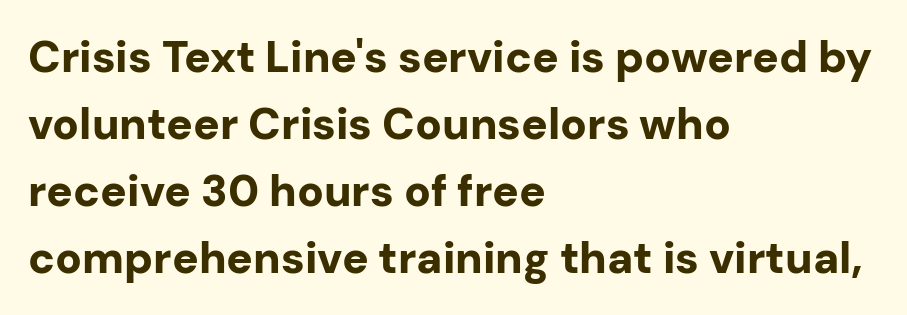
The typesetting leans heavy: a genuine bold. Upright lettering throughout. Anything drawn beneath the words? Only blank space. Regarding leading, the lines here are spaced in the standard way. The face used here is rendered with its standard letterfit. Note: no serifs on the glyphs.
